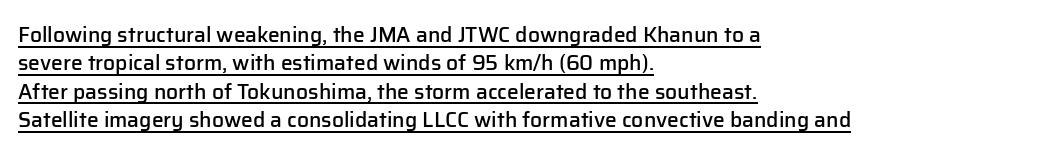
This rendering leaves character spacing at its baseline value. The letters are semibold — heavier than regular but short of a full bold. Check the space under the baseline: a stroke is drawn there. This sample keeps an unexceptional amount of space between lines. Tall strokes in this sample are plumb rather than angled.
